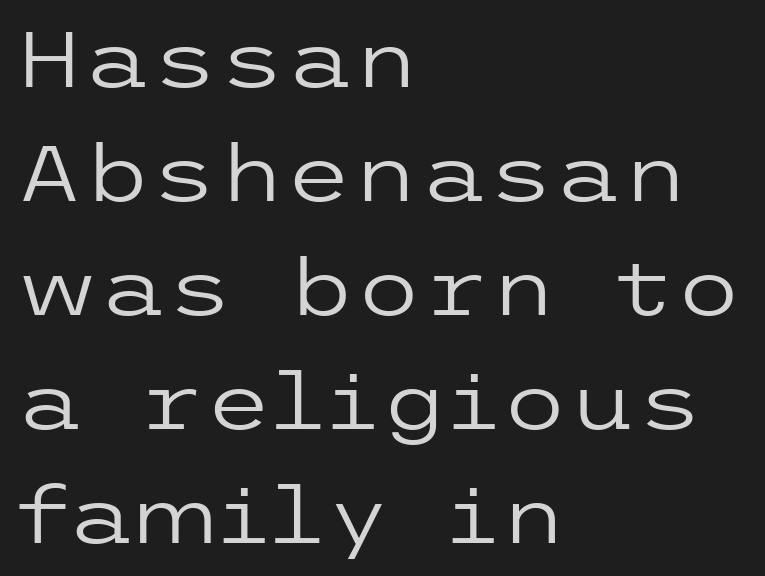
{"serif": "no", "italic": "no", "bold": "no", "weight": "regular", "width": "wide", "stroke_contrast": "low", "x_height": "medium", "underline": "no", "align": "left", "line_spacing": "normal", "line_spacing_ratio": 1.48, "letter_spacing": "normal", "letter_spacing_em": 0.0, "glyph_px": 77}
